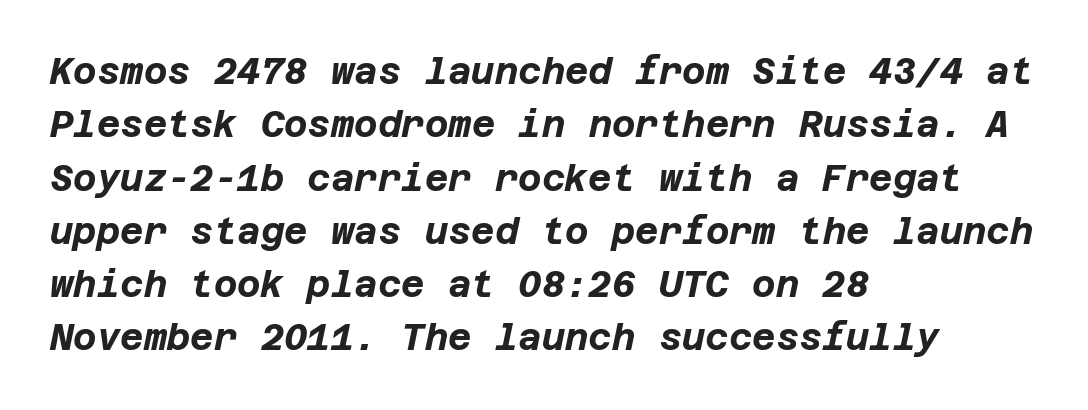
Q: Is the text bold? A: Yes.
Q: Is the text italic (slanted)? A: Yes, it leans right by about 12 degrees.
Q: Is the text underlined? A: No.
Q: How is the paragraph aligned? A: Left-aligned.
Q: Is the spacing between letters normal or unusually wide? A: Normal.
Q: Is the spacing between lines tight, normal or loose? A: Normal.
Q: Width (condensed, normal, or wide)? A: Normal.
Q: Stroke contrast? A: Low.
Q: x-height? A: Large.
